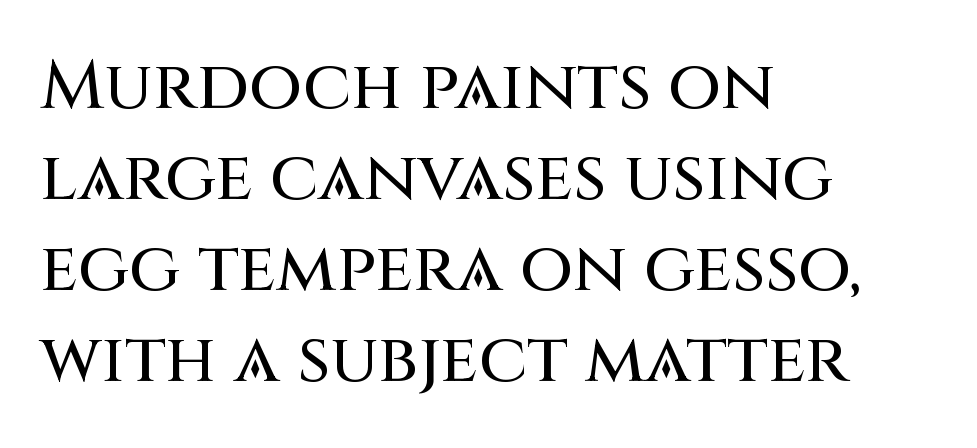
{"serif": "no", "italic": "no", "width": "normal", "stroke_contrast": "medium", "x_height": "large", "monospaced": "no", "underline": "no", "align": "left", "line_spacing": "normal", "line_spacing_ratio": 1.32, "letter_spacing": "normal", "letter_spacing_em": 0.0, "glyph_px": 69}
